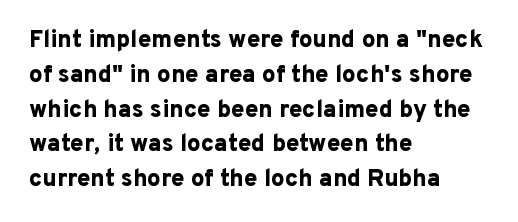
The image shows 24 px bold type, upright; set left-aligned, normal line spacing (1.45x), normal letter spacing, not underlined.
